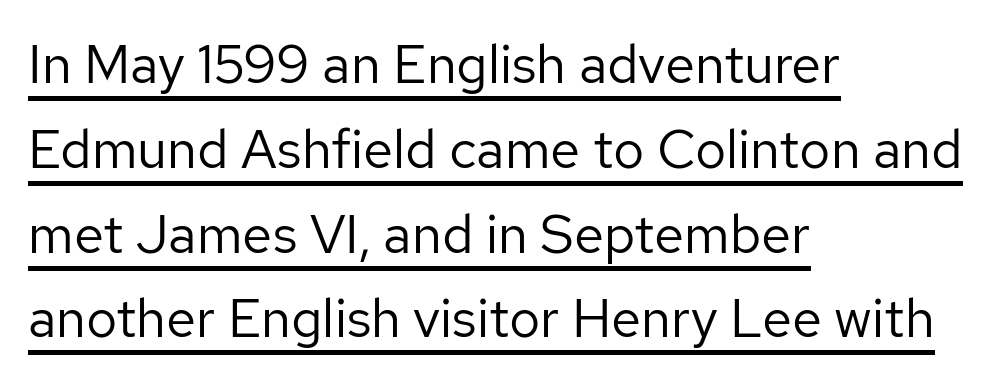
Q: Is the text bold? A: No.
Q: Is the text italic (slanted)? A: No, it is upright.
Q: Is the typeface a serif or a sans-serif typeface? A: Sans-serif.
Q: Is the text underlined? A: Yes.
Q: How is the paragraph aligned? A: Left-aligned.
Q: Is the spacing between letters normal or unusually wide? A: Normal.
Q: Is the spacing between lines tight, normal or loose? A: Normal.
Q: Width (condensed, normal, or wide)? A: Normal.
Q: Stroke contrast? A: Low.
Q: x-height? A: Medium.
Q: Monospaced? A: No.
